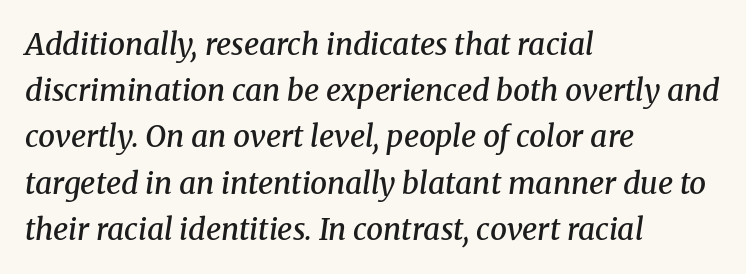
Summary of weight: moderately heavy, a semibold. Varying glyph widths throughout — classic text-font behaviour. The glyphs in this specimen are seriffed. Style check: oblique. What's the leading like? Ordinary, nothing unusual. How are the letters spaced? Ordinarily, with no added tracking.
